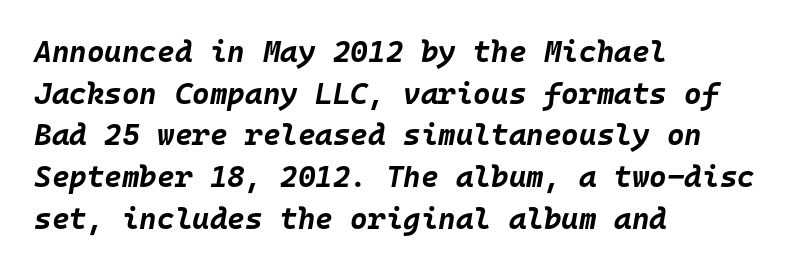
{"italic": "yes", "lean": "right", "slant_degrees": 10, "bold": "yes", "weight": "bold", "width": "normal", "stroke_contrast": "low", "x_height": "large", "monospaced": "yes", "underline": "no", "align": "left", "line_spacing": "normal", "line_spacing_ratio": 1.39, "letter_spacing": "normal", "letter_spacing_em": 0.0, "glyph_px": 30}
